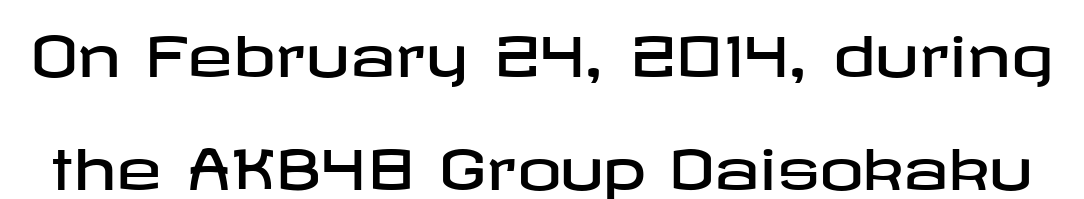
{"serif": "no", "italic": "no", "width": "wide", "stroke_contrast": "low", "x_height": "medium", "underline": "no", "line_spacing": "loose", "line_spacing_ratio": 2.05, "letter_spacing": "normal", "letter_spacing_em": 0.0, "glyph_px": 55}
